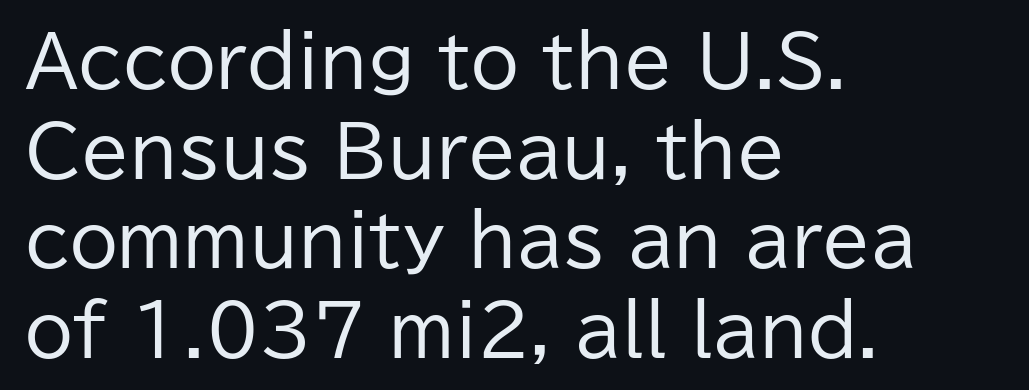
The image shows 70 px regular-weight sans-serif type, upright; set left-aligned, normal line spacing (1.28x), normal letter spacing, not underlined; low stroke contrast and a medium x-height.
